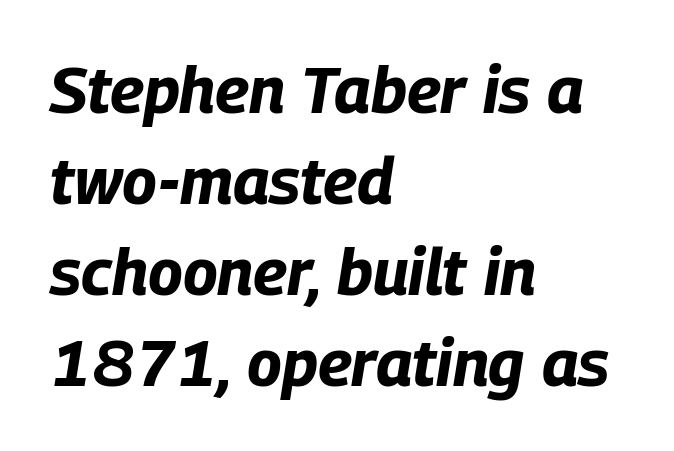
The passage shown stacks its lines at a standard gap. Words appear dense and cohesive because spacing is normal. Note the varied advance widths — an 'i' is clearly narrower than an 'm'. Looking at the ascenders, they clearly lean. This rendering features lettering with no underline. The passage is arranged the way most books set body copy — flush left.
